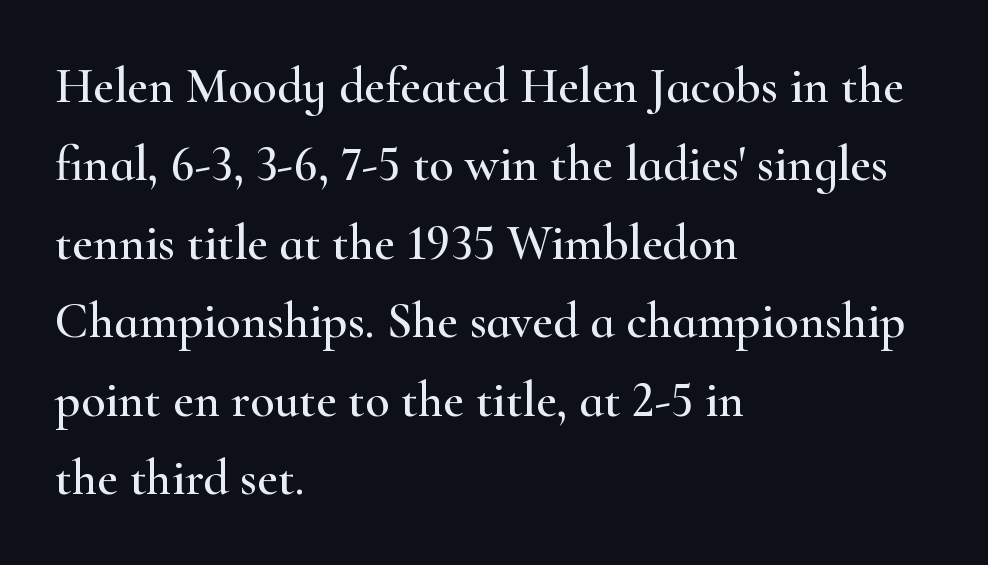
The image shows 50 px wide serif type, upright; set left-aligned, normal line spacing (1.57x), normal letter spacing, not underlined; high stroke contrast and a small x-height.
